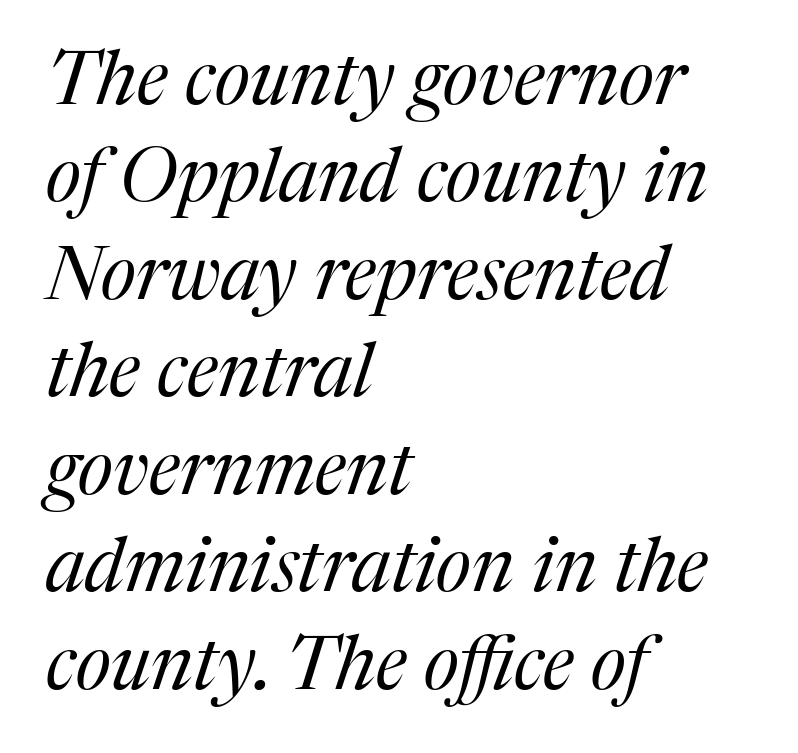
The image shows 75 px regular-weight serif type, italic (leaning right); set left-aligned, normal line spacing (1.3x), normal letter spacing, not underlined; medium stroke contrast and a medium x-height.
